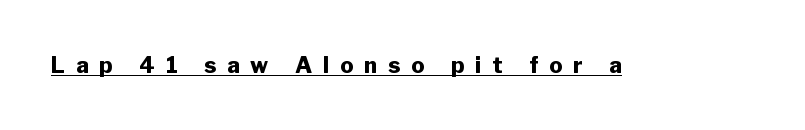
{"italic": "no", "bold": "yes", "underline": "yes", "letter_spacing": "wide", "letter_spacing_em": 0.5, "glyph_px": 22}
